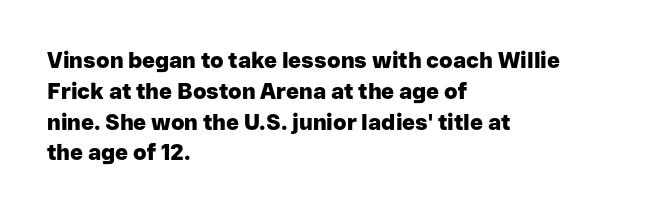
The image shows 22 px bold type, upright; set left-aligned, normal line spacing (1.4x), normal letter spacing, not underlined.
